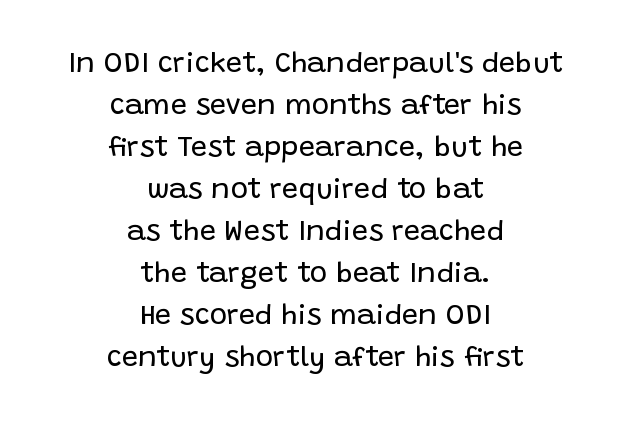
The image shows 29 px regular-weight sans-serif type, upright; set centered, normal line spacing (1.45x), normal letter spacing, not underlined; low stroke contrast and a large x-height.
